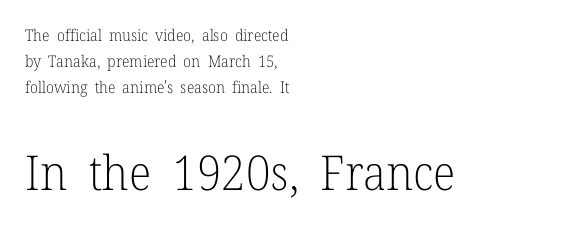
The image shows 48 px light serif type, upright; set left-aligned, normal line spacing (1.63x), normal letter spacing, not underlined; the second (bottom) block is 3.0x larger; low stroke contrast and a medium x-height.
